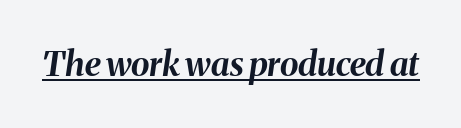
Q: Is the text bold? A: Yes.
Q: Is the text italic (slanted)? A: Yes, it leans right by about 8 degrees.
Q: Is the text underlined? A: Yes.
Q: Is the spacing between letters normal or unusually wide? A: Normal.
Q: Width (condensed, normal, or wide)? A: Normal.
Q: Stroke contrast? A: Medium.
Q: x-height? A: Medium.
Q: Monospaced? A: No.
